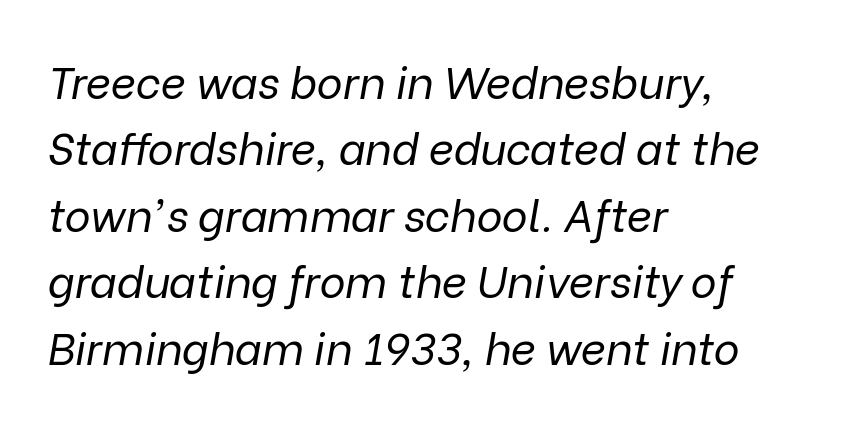
The image shows 44 px regular-weight type, italic (leaning right); set left-aligned, normal line spacing (1.51x), normal letter spacing, not underlined; low stroke contrast and a medium x-height.
